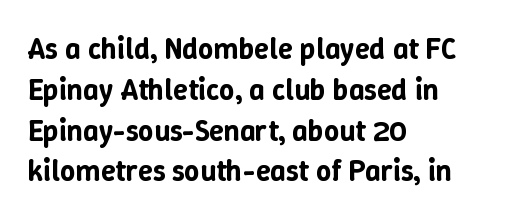
Q: Is the text italic (slanted)? A: No, it is upright.
Q: Is the text underlined? A: No.
Q: How is the paragraph aligned? A: Left-aligned.
Q: Is the spacing between letters normal or unusually wide? A: Normal.
Q: Is the spacing between lines tight, normal or loose? A: Normal.
Q: Width (condensed, normal, or wide)? A: Normal.
Q: Stroke contrast? A: Low.
Q: x-height? A: Medium.
Q: Monospaced? A: No.
